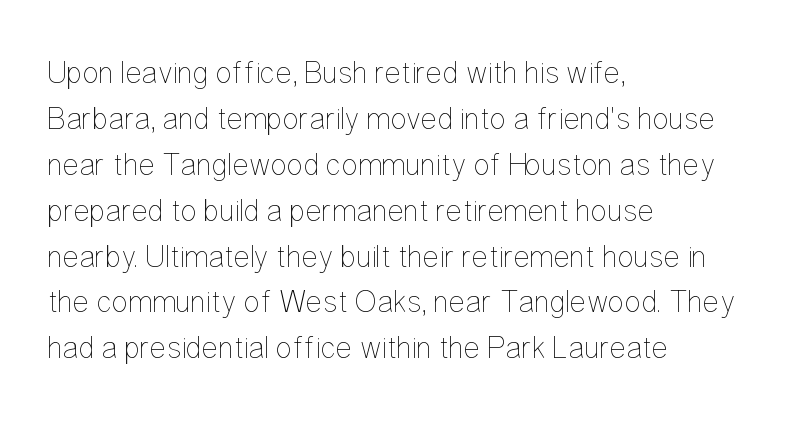
The image shows 31 px thin, condensed type, upright; set left-aligned, normal line spacing (1.48x), normal letter spacing, not underlined; low stroke contrast and a medium x-height.
